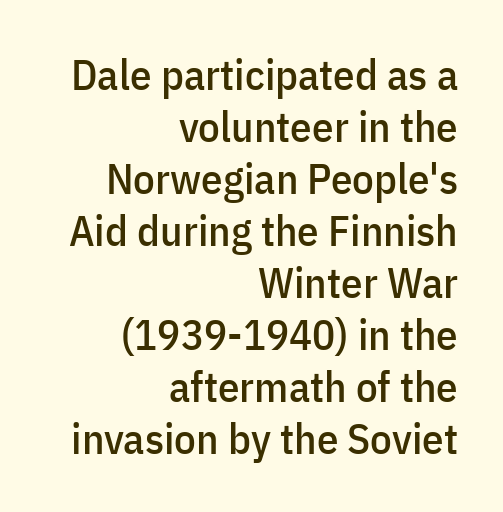
The image shows 43 px condensed sans-serif type, upright; set right-aligned, line spacing 1.21x, normal letter spacing, not underlined; low stroke contrast and a medium x-height.
